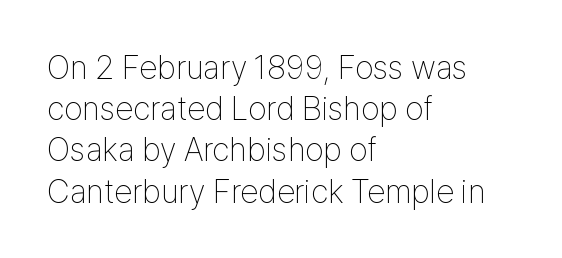
The rendering uses natural spacing where letterforms have individual widths. Each line starts at the same left margin while the right side varies. Unbolded letterforms with no extra heft. A typesetter would call this zero additional tracking.
